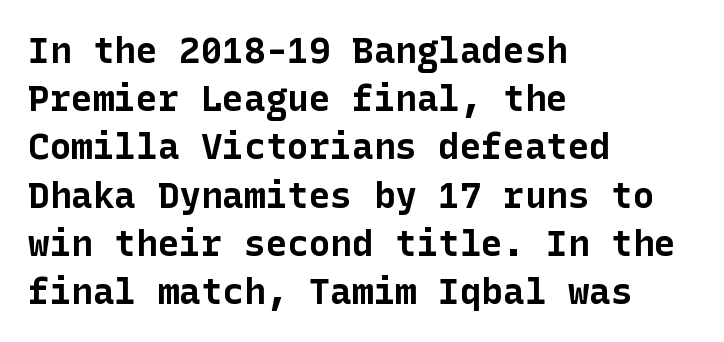
Only glyphs here, with clear space below each row. What's the leading like? Ordinary, nothing unusual. Characters follow at the spacing the type designer built in. Does the lettering tilt? It doesn't — this is upright.
